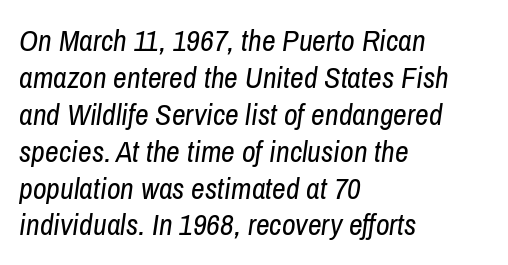
{"italic": "yes", "lean": "right", "slant_degrees": 8, "bold": "no", "weight": "regular", "width": "condensed", "stroke_contrast": "low", "x_height": "medium", "monospaced": "no", "underline": "no", "align": "left", "line_spacing_ratio": 1.23, "letter_spacing": "normal", "letter_spacing_em": 0.0, "glyph_px": 30}
